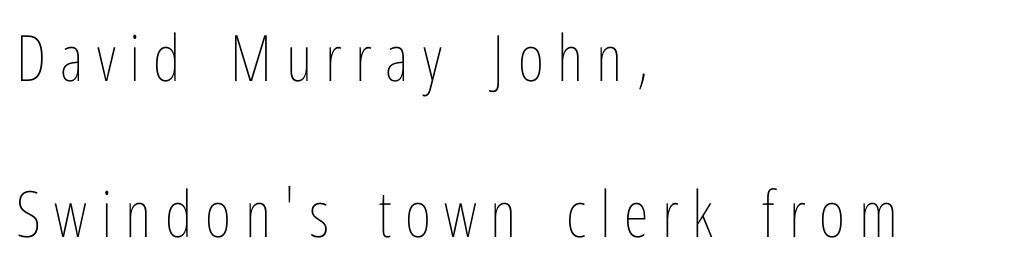
Q: Is the text bold? A: No.
Q: Is the text italic (slanted)? A: No, it is upright.
Q: Is the text underlined? A: No.
Q: How is the paragraph aligned? A: Left-aligned.
Q: Is the spacing between letters normal or unusually wide? A: Unusually wide.
Q: Is the spacing between lines tight, normal or loose? A: Loose.
Q: Width (condensed, normal, or wide)? A: Condensed.
Q: Stroke contrast? A: Low.
Q: x-height? A: Medium.
Q: Monospaced? A: No.
